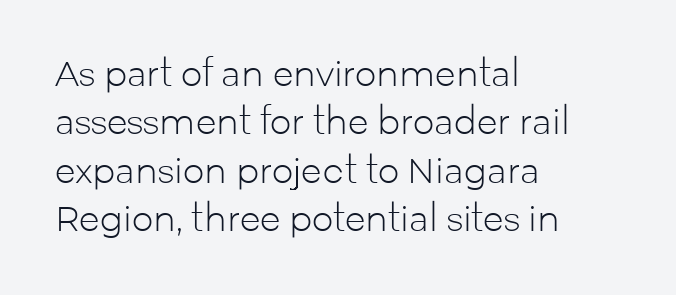
The image shows 34 px light sans-serif type, upright; set left-aligned, normal line spacing (1.42x), normal letter spacing, not underlined; low stroke contrast and a medium x-height.
